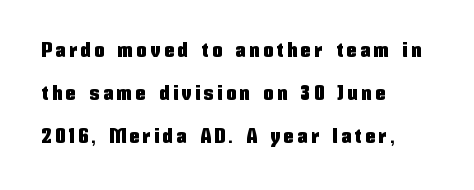
The image shows 20 px text type, upright; set left-aligned, loose line spacing (2.16x), not underlined.
